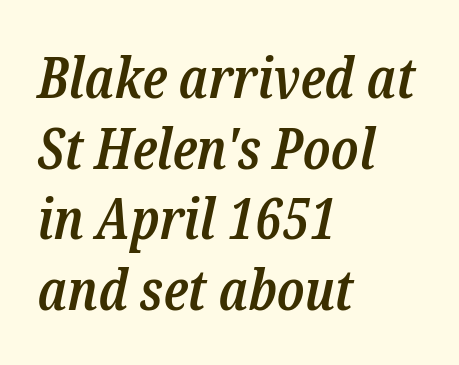
I'd call this a serif setting — the letters wear small feet. Has an underline been added? It has not. The face used here is rendered with its standard letterfit. A typesetter would call this proportional, since set widths differ per character. The paragraph has a hard left edge and a soft right edge. This is oblique type, the kind used for emphasis or titles.
